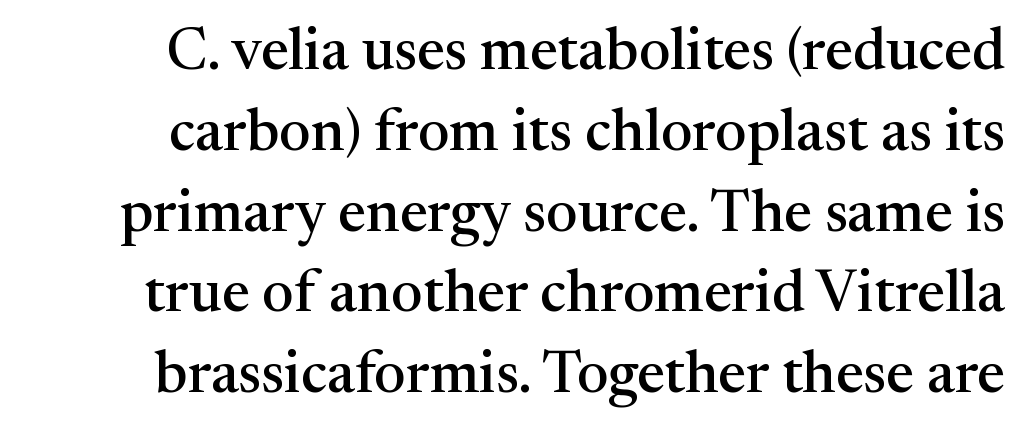
Q: Is the text italic (slanted)? A: No, it is upright.
Q: Is the typeface a serif or a sans-serif typeface? A: Serif.
Q: Is the text underlined? A: No.
Q: Is the spacing between letters normal or unusually wide? A: Normal.
Q: Is the spacing between lines tight, normal or loose? A: Normal.
Q: Width (condensed, normal, or wide)? A: Normal.
Q: Stroke contrast? A: Medium.
Q: x-height? A: Medium.
Q: Monospaced? A: No.
